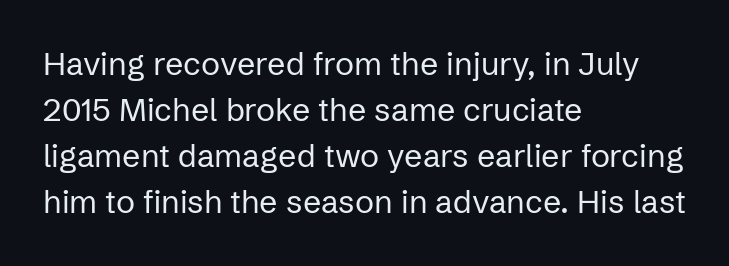
The image shows 32 px regular-weight sans-serif type, upright; set left-aligned, normal line spacing (1.44x), normal letter spacing, not underlined; low stroke contrast and a medium x-height.
